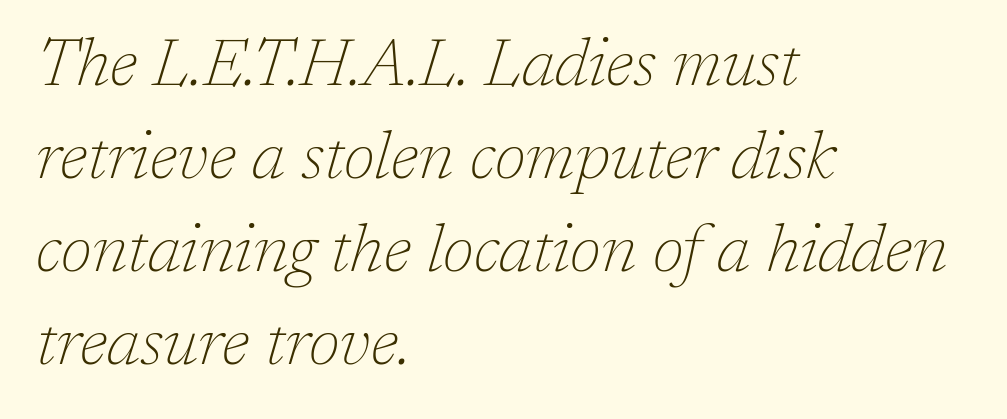
Q: Is the text bold? A: No.
Q: Is the text italic (slanted)? A: Yes, it leans right by about 17 degrees.
Q: Is the typeface a serif or a sans-serif typeface? A: Serif.
Q: Is the text underlined? A: No.
Q: How is the paragraph aligned? A: Left-aligned.
Q: Is the spacing between letters normal or unusually wide? A: Normal.
Q: Is the spacing between lines tight, normal or loose? A: Normal.
Q: Width (condensed, normal, or wide)? A: Normal.
Q: Stroke contrast? A: Low.
Q: x-height? A: Medium.
Q: Monospaced? A: No.
